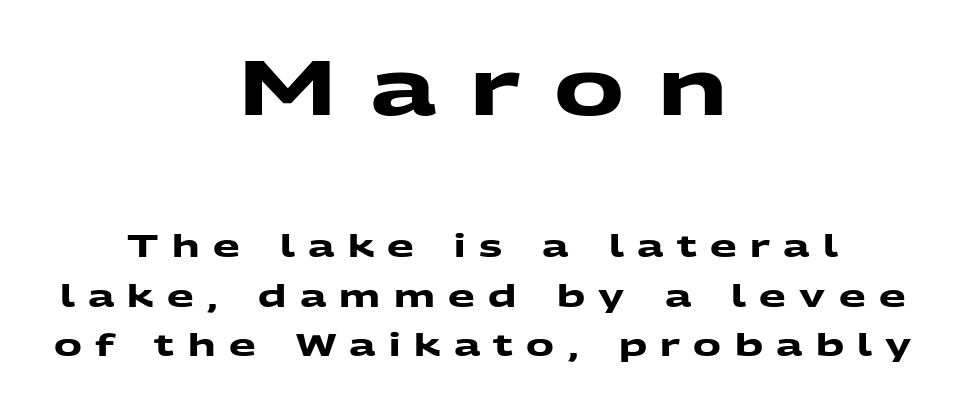
These words are printed bold, with thick strokes throughout. The gap between lines stays unmarked. You get the large type first, then a drop to smaller type. Font category for this specimen: sans-serif.
